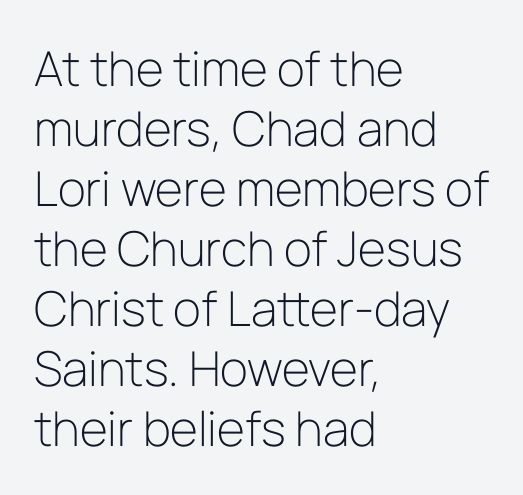
The image shows 48 px light sans-serif type, upright; set left-aligned, normal line spacing (1.25x), normal letter spacing, not underlined; low stroke contrast and a medium x-height.
